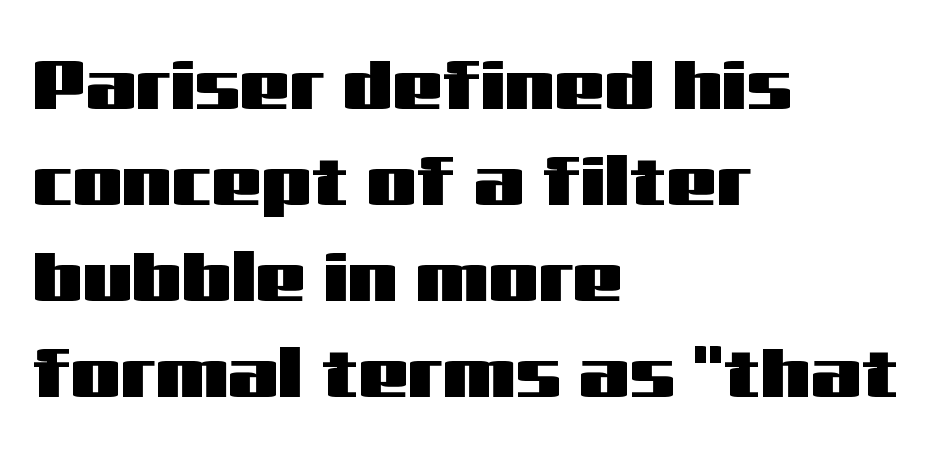
Q: Is the text italic (slanted)? A: No, it is upright.
Q: Is the typeface a serif or a sans-serif typeface? A: Sans-serif.
Q: Is the text underlined? A: No.
Q: How is the paragraph aligned? A: Left-aligned.
Q: Is the spacing between letters normal or unusually wide? A: Normal.
Q: Is the spacing between lines tight, normal or loose? A: Normal.
Q: Width (condensed, normal, or wide)? A: Wide.
Q: Stroke contrast? A: Medium.
Q: x-height? A: Medium.
Q: Monospaced? A: No.
